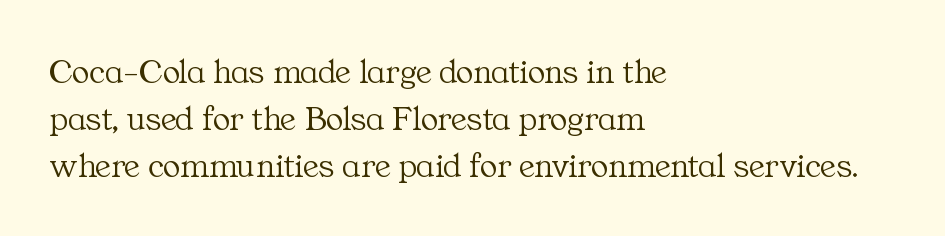
Q: Is the text bold? A: No.
Q: Is the text italic (slanted)? A: No, it is upright.
Q: Is the typeface a serif or a sans-serif typeface? A: Serif.
Q: Is the text underlined? A: No.
Q: How is the paragraph aligned? A: Left-aligned.
Q: Is the spacing between letters normal or unusually wide? A: Normal.
Q: Is the spacing between lines tight, normal or loose? A: Normal.
Q: Width (condensed, normal, or wide)? A: Normal.
Q: Stroke contrast? A: Medium.
Q: x-height? A: Medium.
Q: Monospaced? A: No.
